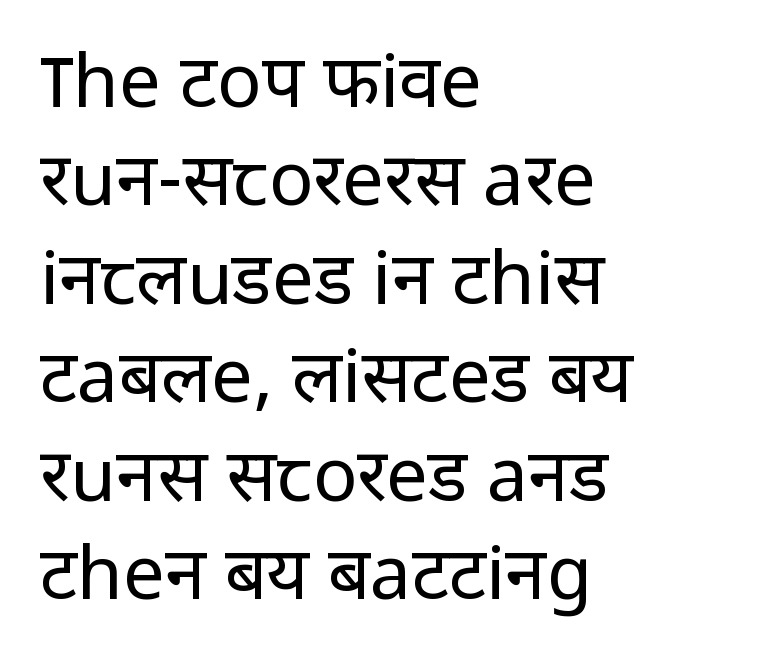
Q: Is the text bold? A: No.
Q: Is the text italic (slanted)? A: No, it is upright.
Q: Is the typeface a serif or a sans-serif typeface? A: Sans-serif.
Q: Is the text underlined? A: No.
Q: How is the paragraph aligned? A: Left-aligned.
Q: Is the spacing between letters normal or unusually wide? A: Normal.
Q: Is the spacing between lines tight, normal or loose? A: Normal.
Q: Width (condensed, normal, or wide)? A: Normal.
Q: Stroke contrast? A: Low.
Q: x-height? A: Medium.
Q: Monospaced? A: No.
